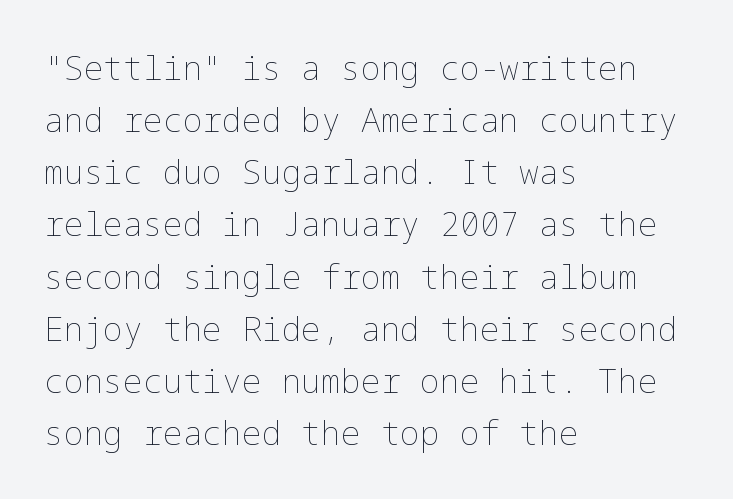
Q: Is the text bold? A: No.
Q: Is the text italic (slanted)? A: No, it is upright.
Q: Is the text underlined? A: No.
Q: How is the paragraph aligned? A: Left-aligned.
Q: Is the spacing between letters normal or unusually wide? A: Normal.
Q: Is the spacing between lines tight, normal or loose? A: Normal.
Q: Width (condensed, normal, or wide)? A: Normal.
Q: Stroke contrast? A: Low.
Q: x-height? A: Medium.
